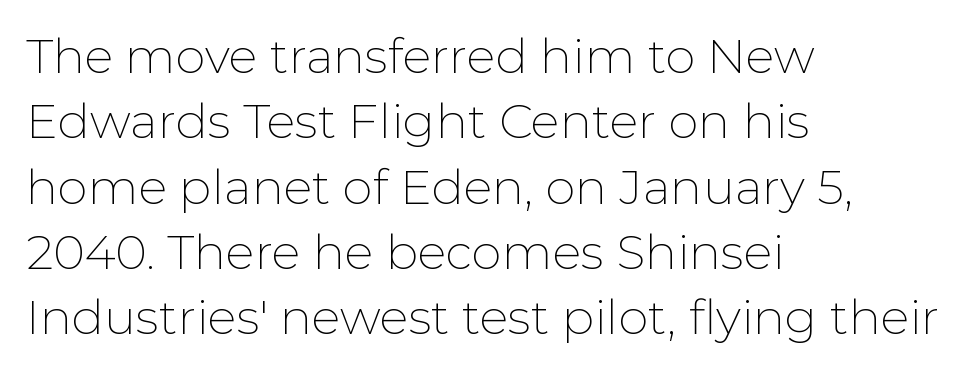
The image shows 48 px thin sans-serif type, upright; set left-aligned, normal line spacing (1.36x), normal letter spacing, not underlined; low stroke contrast and a medium x-height.
